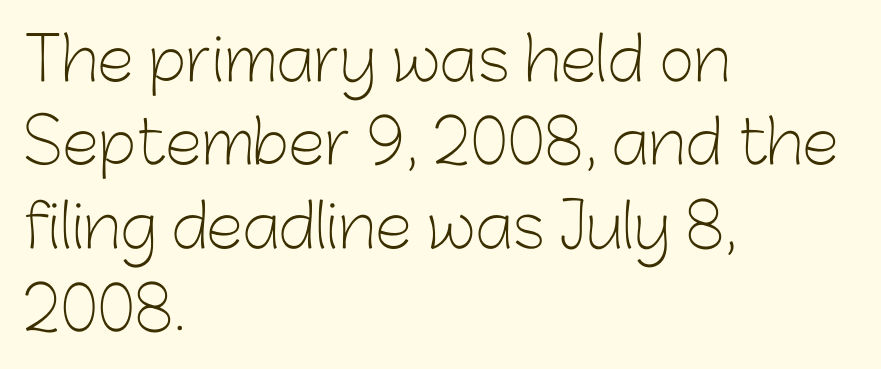
The strip under each line holds only bare page. Unbolded letterforms with no extra heft. The type is set solid horizontally, with unmodified tracking. This rendering uses left alignment, leaving the right contour irregular. The designer left line spacing at the default.
